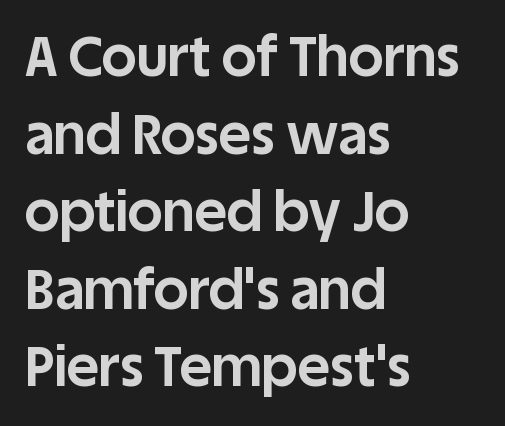
{"serif": "no", "italic": "no", "bold": "yes", "weight": "bold", "width": "normal", "stroke_contrast": "low", "x_height": "large", "monospaced": "no", "underline": "no", "align": "left", "line_spacing": "normal", "line_spacing_ratio": 1.41, "letter_spacing": "normal", "letter_spacing_em": 0.0, "glyph_px": 55}
